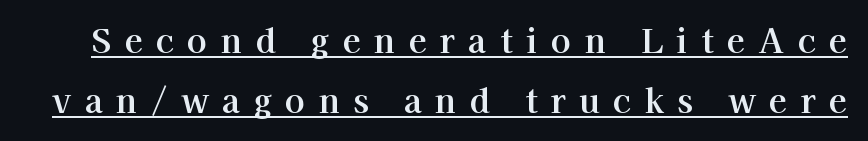
Q: Is the text italic (slanted)? A: No, it is upright.
Q: Is the typeface a serif or a sans-serif typeface? A: Serif.
Q: Is the text underlined? A: Yes.
Q: Is the spacing between letters normal or unusually wide? A: Unusually wide.
Q: Width (condensed, normal, or wide)? A: Normal.
Q: Stroke contrast? A: High.
Q: x-height? A: Medium.
Q: Monospaced? A: No.
